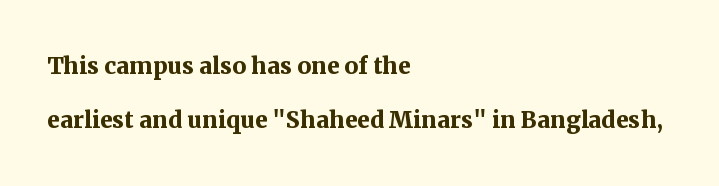
Q: Is the text bold? A: Yes.
Q: Is the text italic (slanted)? A: No, it is upright.
Q: Is the typeface a serif or a sans-serif typeface? A: Serif.
Q: Is the text underlined? A: No.
Q: How is the paragraph aligned? A: Left-aligned.
Q: Is the spacing between letters normal or unusually wide? A: Normal.
Q: Width (condensed, normal, or wide)? A: Normal.
Q: Stroke contrast? A: Medium.
Q: x-height? A: Medium.
Q: Monospaced? A: No.
